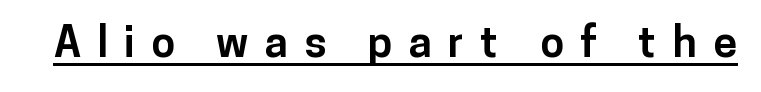
Type style note: lacks serifs. This sample carries an underscore along the baseline area. The face used here is rendered with a markedly widened letterfit. Strong, thick strokes mark this as bold type. The passage shown is typed in a proportional face where columns would drift. Every character sits straight up, as roman type does.
